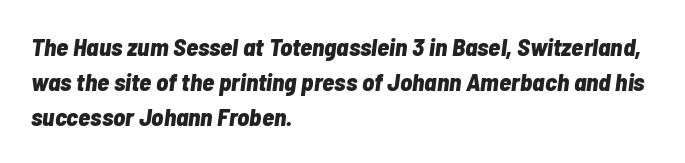
{"italic": "yes", "lean": "right", "slant_degrees": 7, "bold": "yes", "underline": "no", "align": "left", "line_spacing": "normal", "line_spacing_ratio": 1.41, "letter_spacing": "normal", "letter_spacing_em": 0.0, "glyph_px": 25}
